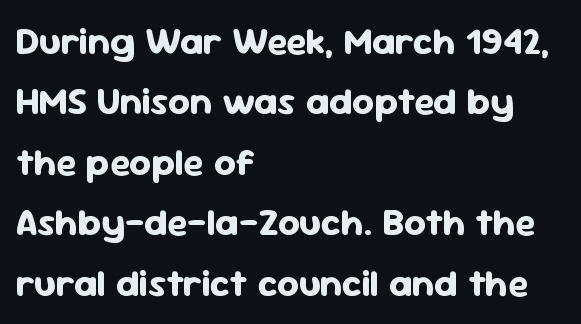
{"serif": "no", "italic": "no", "bold": "yes", "weight": "bold", "width": "normal", "stroke_contrast": "low", "x_height": "medium", "monospaced": "no", "underline": "no", "align": "left", "line_spacing": "normal", "line_spacing_ratio": 1.59, "letter_spacing": "normal", "letter_spacing_em": 0.0, "glyph_px": 38}
